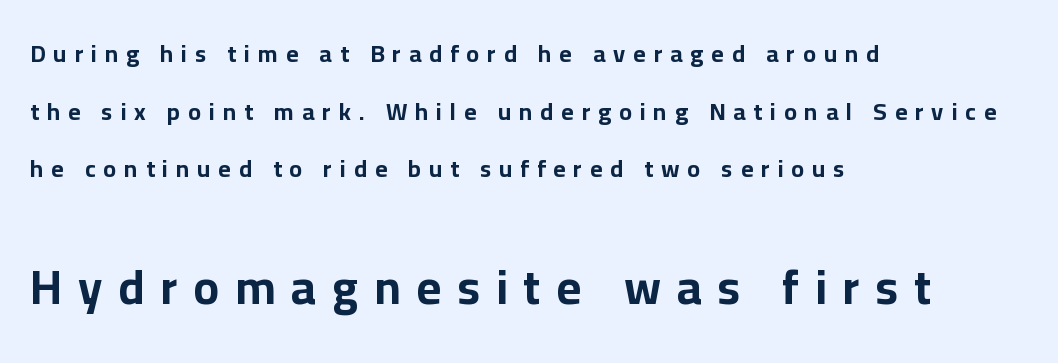
Q: Is the text bold? A: Yes.
Q: Is the text italic (slanted)? A: No, it is upright.
Q: Is the typeface a serif or a sans-serif typeface? A: Sans-serif.
Q: Is the text underlined? A: No.
Q: How is the paragraph aligned? A: Left-aligned.
Q: Is the spacing between letters normal or unusually wide? A: Unusually wide.
Q: Is the spacing between lines tight, normal or loose? A: Loose.
Q: Which block of text is set in a larger size, the first (top) or the second (bottom)? A: The second (bottom) one.
Q: Width (condensed, normal, or wide)? A: Normal.
Q: Stroke contrast? A: Low.
Q: x-height? A: Medium.
Q: Monospaced? A: No.
